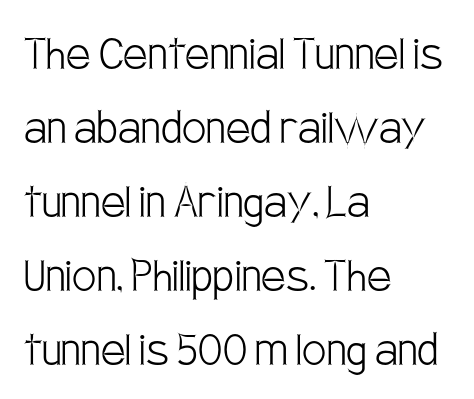
The rendering shows plain stroke endings on the letterforms — a sans-serif design. These lines are rendered in a variable-pitch font. A typesetter would call this zero additional tracking. Summary of weight: not heavy and not bold. The letters stand straight up with perfectly vertical stems. Check under the words: just untouched page.
